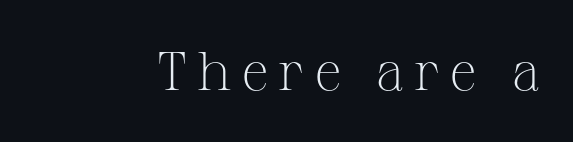
The image shows 55 px light serif type, upright; set not underlined; medium stroke contrast and a medium x-height.
